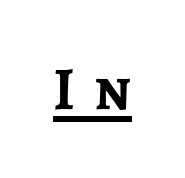
The image shows 60 px semibold sans-serif type, upright; set unusually wide letter spacing (+0.32 em), underlined; low stroke contrast and a medium x-height.
